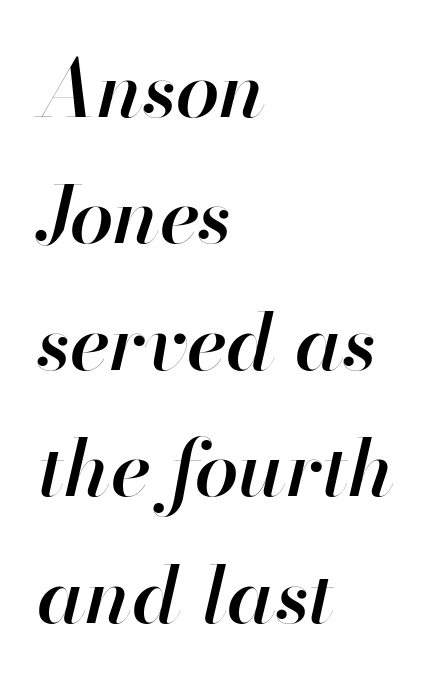
{"italic": "yes", "lean": "right", "slant_degrees": 13, "bold": "semi", "weight": "semibold", "width": "normal", "stroke_contrast": "high", "x_height": "small", "monospaced": "no", "underline": "no", "align": "left", "line_spacing": "normal", "line_spacing_ratio": 1.6, "letter_spacing": "normal", "letter_spacing_em": 0.0, "glyph_px": 79}
